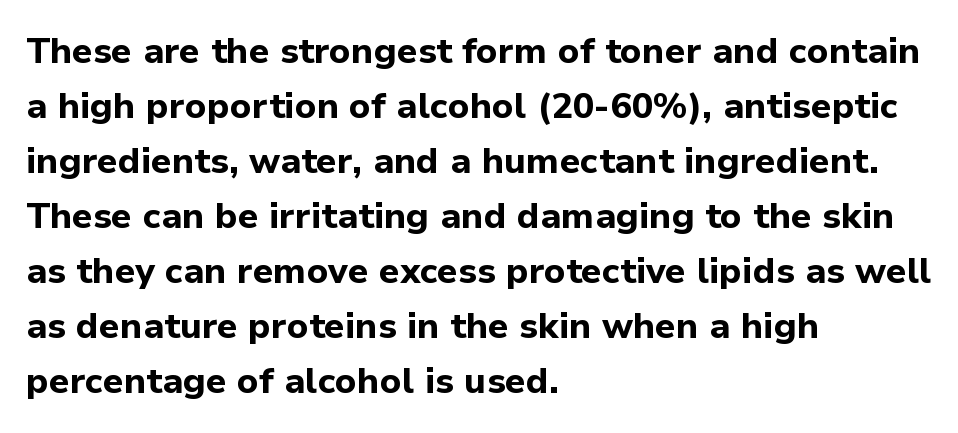
The type sits square on the baseline with zero lean. Does the leading feel generous? No, just average. Typesetter's note: full bold, strokes at maximum text heaviness. Note: no serifs on the glyphs.
